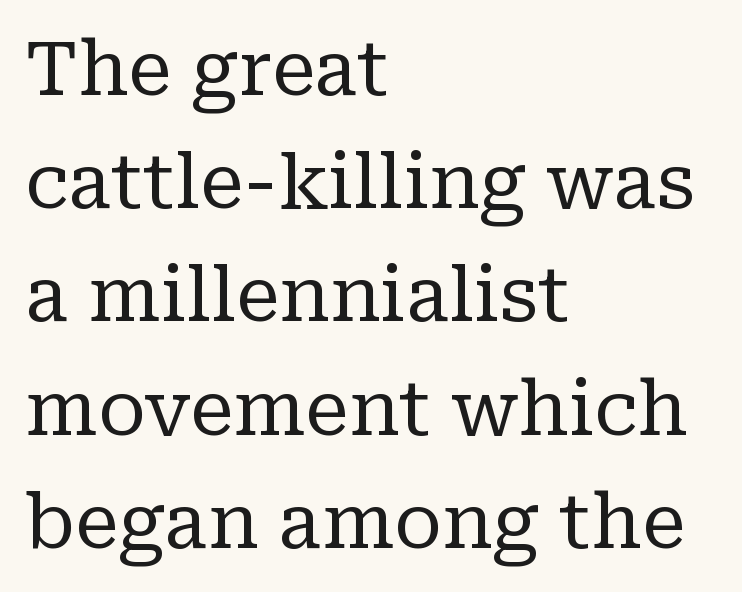
{"serif": "yes", "italic": "no", "bold": "no", "weight": "regular", "width": "normal", "stroke_contrast": "low", "x_height": "medium", "monospaced": "no", "underline": "no", "align": "left", "line_spacing": "normal", "line_spacing_ratio": 1.51, "letter_spacing": "normal", "letter_spacing_em": 0.0, "glyph_px": 75}
